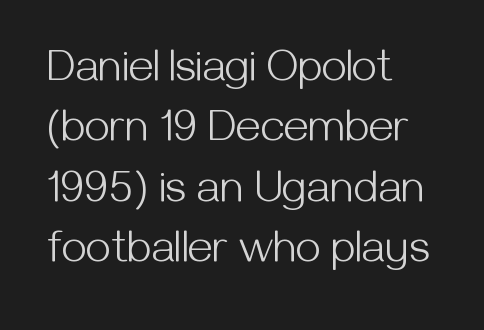
Q: Is the text bold? A: No.
Q: Is the text italic (slanted)? A: No, it is upright.
Q: Is the typeface a serif or a sans-serif typeface? A: Sans-serif.
Q: Is the text underlined? A: No.
Q: How is the paragraph aligned? A: Left-aligned.
Q: Is the spacing between letters normal or unusually wide? A: Normal.
Q: Is the spacing between lines tight, normal or loose? A: Normal.
Q: Width (condensed, normal, or wide)? A: Normal.
Q: Stroke contrast? A: Medium.
Q: x-height? A: Medium.
Q: Monospaced? A: No.
